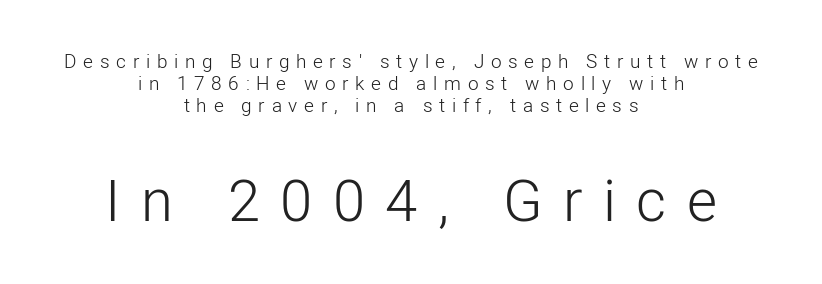
{"serif": "no", "italic": "no", "bold": "no", "weight": "light", "width": "normal", "stroke_contrast": "low", "x_height": "medium", "monospaced": "no", "underline": "no", "align": "center", "line_spacing": "tight", "line_spacing_ratio": 1.15, "letter_spacing": "wide", "letter_spacing_em": 0.35, "larger_block": "second", "size_ratio": 3.05, "glyph_px": 58}
